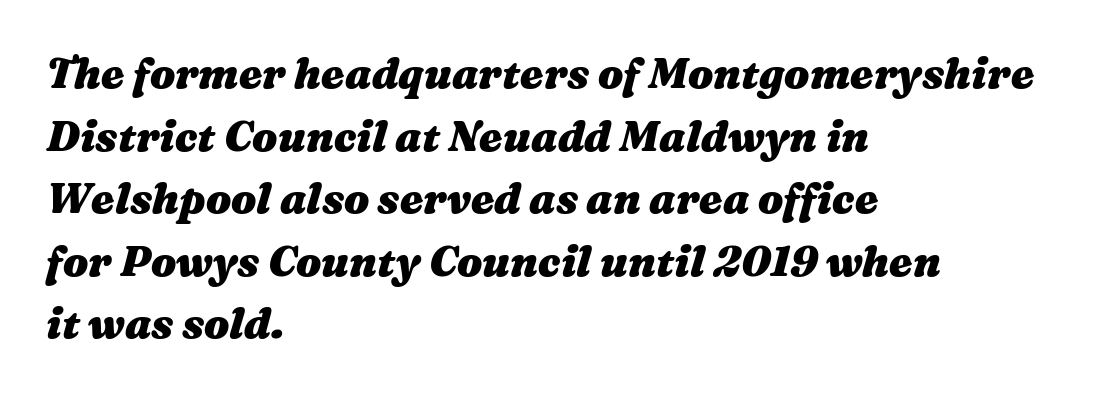
Q: Is the text bold? A: Yes.
Q: Is the text italic (slanted)? A: Yes, it leans right by about 16 degrees.
Q: Is the text underlined? A: No.
Q: How is the paragraph aligned? A: Left-aligned.
Q: Is the spacing between letters normal or unusually wide? A: Normal.
Q: Is the spacing between lines tight, normal or loose? A: Normal.
Q: Width (condensed, normal, or wide)? A: Wide.
Q: Stroke contrast? A: Medium.
Q: x-height? A: Medium.
Q: Monospaced? A: No.
